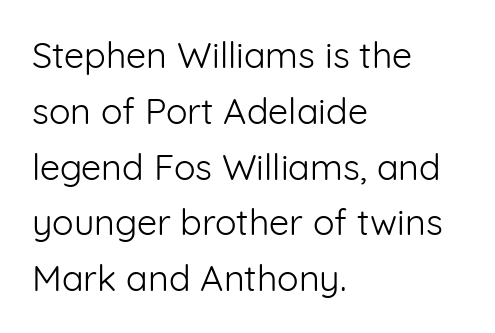
The image shows 36 px light sans-serif type, upright; set left-aligned, normal line spacing (1.55x), normal letter spacing, not underlined; low stroke contrast and a medium x-height.
